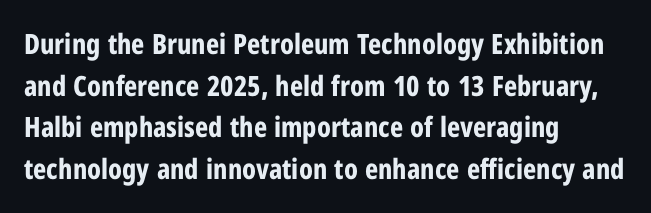
{"serif": "no", "italic": "no", "bold": "yes", "weight": "bold", "width": "condensed", "stroke_contrast": "low", "x_height": "medium", "monospaced": "no", "underline": "no", "align": "left", "line_spacing": "normal", "line_spacing_ratio": 1.49, "letter_spacing": "normal", "letter_spacing_em": 0.0, "glyph_px": 28}
